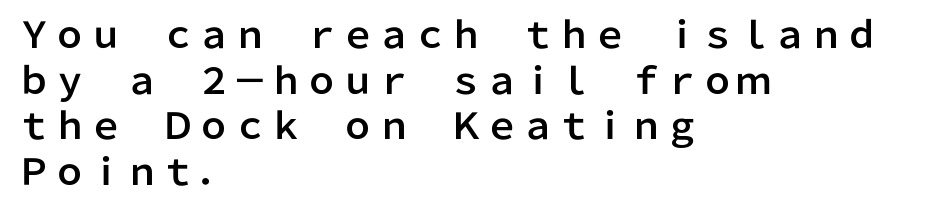
The image shows 36 px sans-serif type, upright; set left-aligned, normal line spacing (1.27x), normal letter spacing, not underlined; low stroke contrast and a medium x-height.
